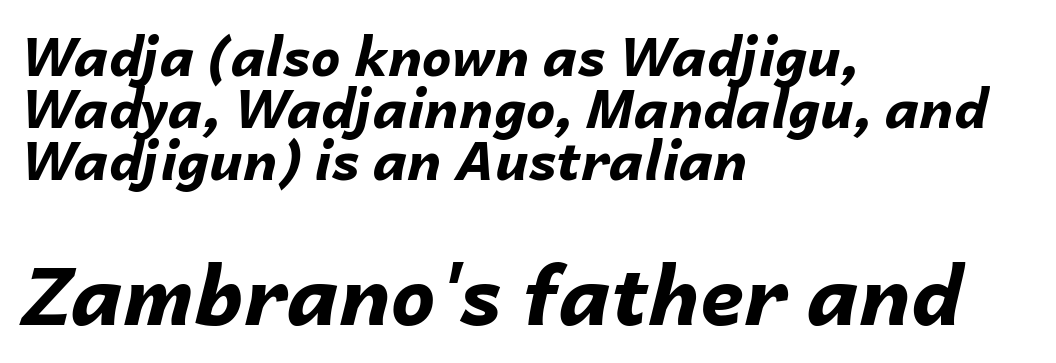
In CSS terms this would be text-align: left. Posture: slanted. This sample uses plain, unmodified letter spacing. The font is running at its bold setting. Whoever set this made the second block the dominant, larger element. Decoration check: the copy has no underline.
